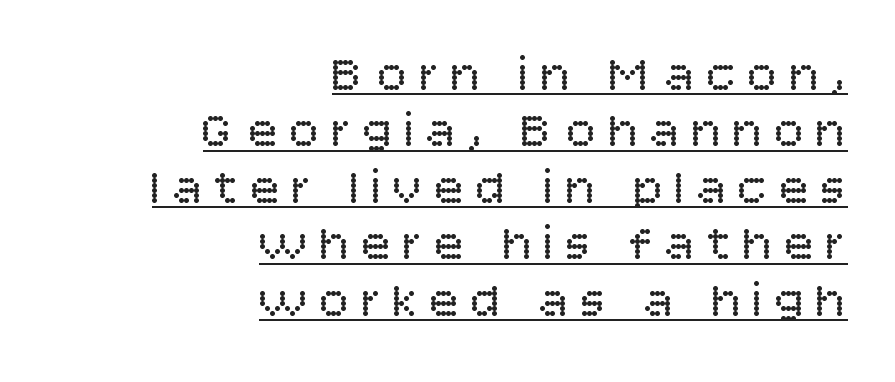
The image shows 50 px regular-weight sans-serif type, upright; set right-aligned, tight line spacing (1.13x), unusually wide letter spacing (+0.23 em), underlined; low stroke contrast and a large x-height.
